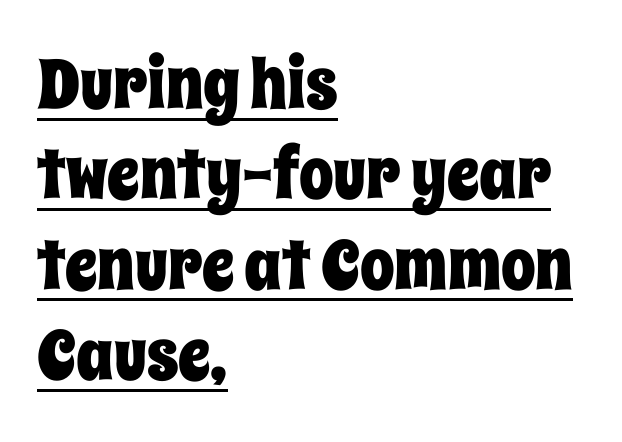
Underlining? Definitely there. The paragraph shown leans on its left margin. This is roman type, the default non-slanted kind. Between one letter and the next there's only the usual sliver of space.
